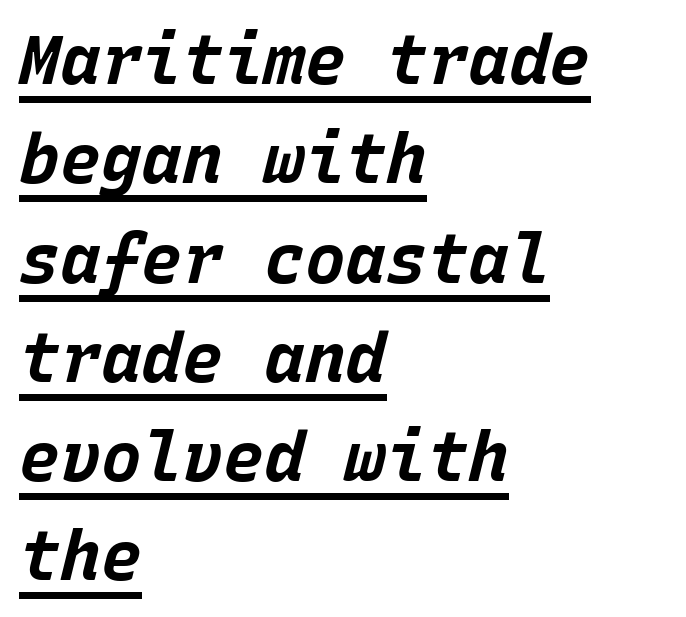
Q: Is the text bold? A: Yes.
Q: Is the text italic (slanted)? A: Yes, it leans right by about 15 degrees.
Q: Is the text underlined? A: Yes.
Q: How is the paragraph aligned? A: Left-aligned.
Q: Is the spacing between letters normal or unusually wide? A: Normal.
Q: Is the spacing between lines tight, normal or loose? A: Normal.
Q: Width (condensed, normal, or wide)? A: Normal.
Q: Stroke contrast? A: Low.
Q: x-height? A: Large.
Q: Monospaced? A: Yes.
